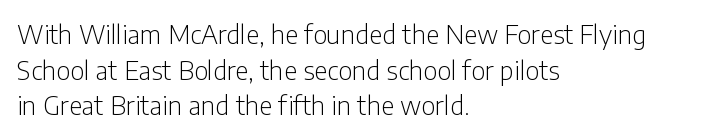
The image shows 26 px text type, upright; set left-aligned, normal line spacing (1.37x), normal letter spacing, not underlined.
